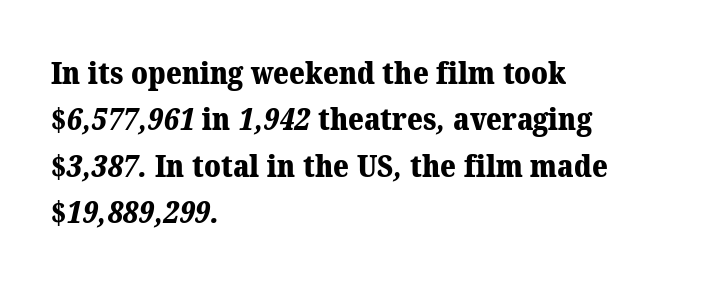
The image shows 30 px heavy serif type; set left-aligned, normal line spacing (1.55x), normal letter spacing, not underlined; medium stroke contrast and a medium x-height.
